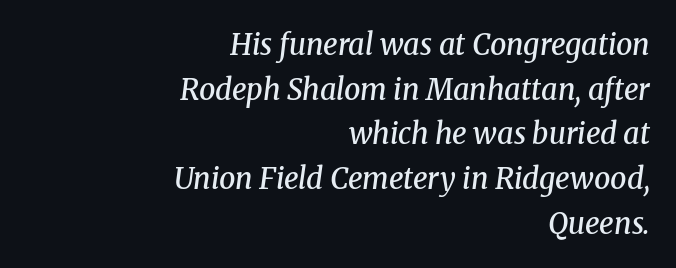
The image shows 29 px semibold serif type, italic (leaning right); set right-aligned, normal line spacing (1.54x), normal letter spacing, not underlined; medium stroke contrast and a medium x-height.
